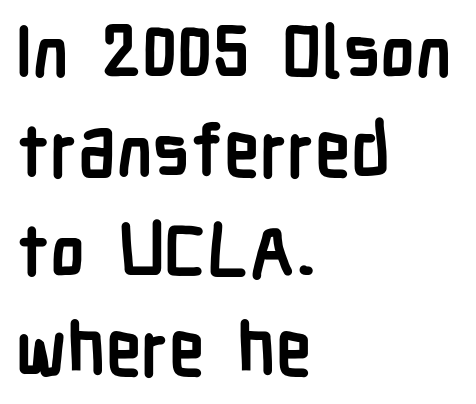
The image shows 72 px semibold, condensed sans-serif type, upright; set left-aligned, normal line spacing (1.38x), normal letter spacing, not underlined; low stroke contrast and a medium x-height.
